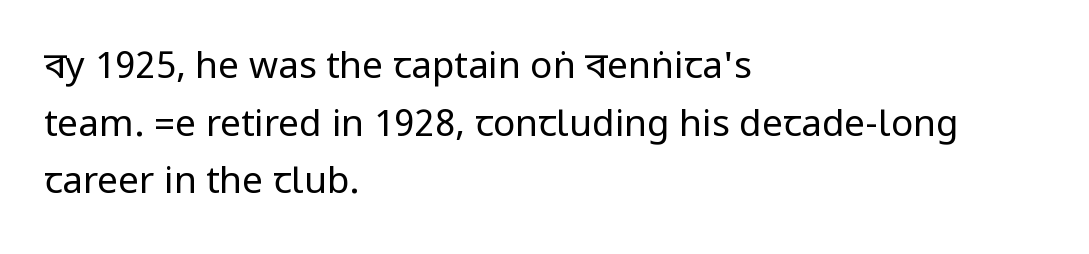
Q: Is the text bold? A: No.
Q: Is the text italic (slanted)? A: No, it is upright.
Q: Is the typeface a serif or a sans-serif typeface? A: Sans-serif.
Q: Is the text underlined? A: No.
Q: How is the paragraph aligned? A: Left-aligned.
Q: Is the spacing between letters normal or unusually wide? A: Normal.
Q: Is the spacing between lines tight, normal or loose? A: Normal.
Q: Width (condensed, normal, or wide)? A: Condensed.
Q: Stroke contrast? A: Low.
